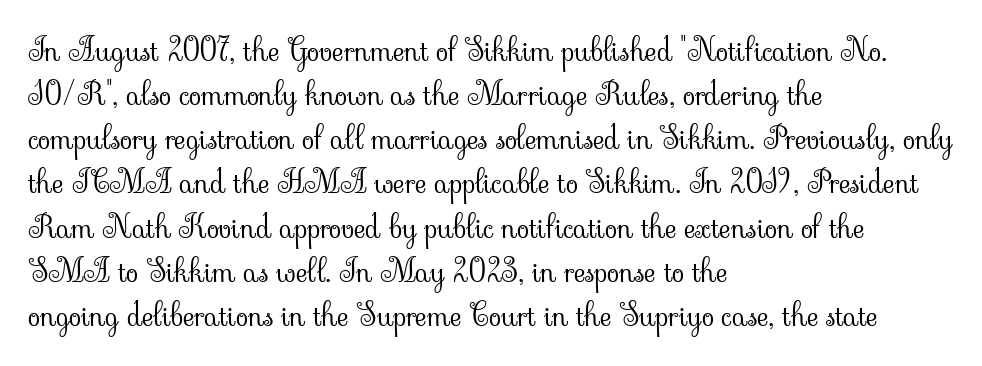
{"serif": "yes", "italic": "no", "bold": "no", "weight": "light", "width": "normal", "stroke_contrast": "low", "x_height": "small", "monospaced": "no", "underline": "no", "align": "left", "line_spacing": "normal", "line_spacing_ratio": 1.38, "letter_spacing": "normal", "letter_spacing_em": 0.0, "glyph_px": 32}
